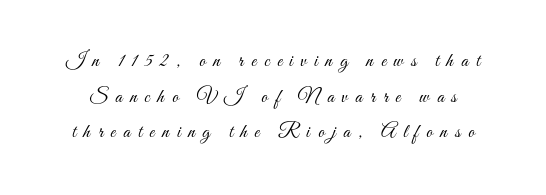
Q: Is the text bold? A: No.
Q: Is the text italic (slanted)? A: Yes.
Q: Is the text underlined? A: No.
Q: Is the spacing between letters normal or unusually wide? A: Unusually wide.
